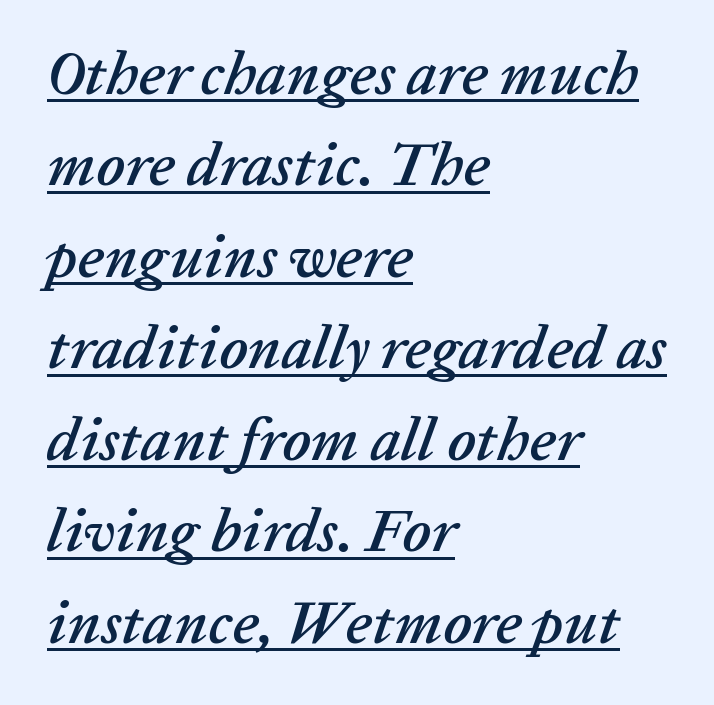
The image shows 61 px text type, italic (leaning right); set left-aligned, normal line spacing (1.5x), normal letter spacing, underlined; low stroke contrast and a medium x-height.
